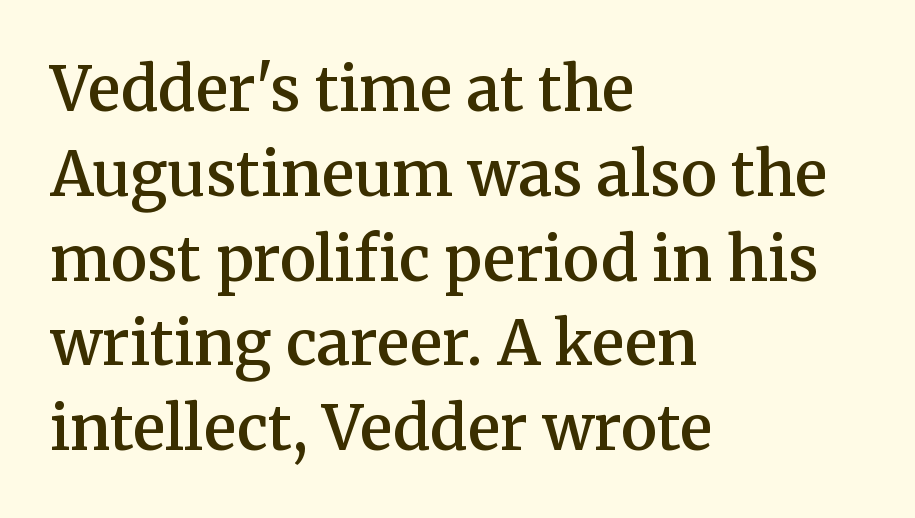
Looks like regular typesetting: each glyph gets only the width it needs. Old-style or modern, the face here clearly has serifs. You could call the tracking neutral — neither tight nor loose. Ascenders rise straight up at ninety degrees. Clear beneath every line of the passage. These lines are set flush left with a ragged right edge.
